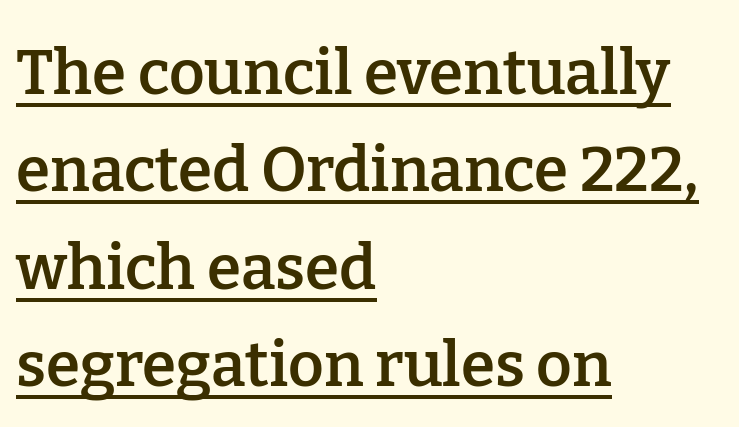
The image shows 62 px semibold serif type, upright; set left-aligned, normal line spacing (1.57x), normal letter spacing, underlined; low stroke contrast and a medium x-height.
